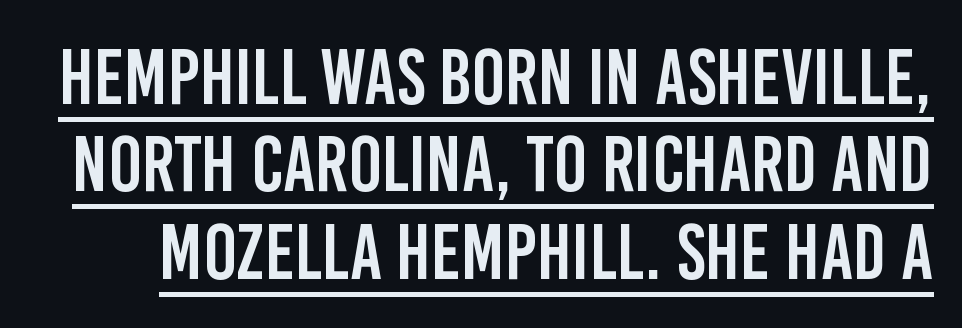
Q: Is the text italic (slanted)? A: No, it is upright.
Q: Is the typeface a serif or a sans-serif typeface? A: Sans-serif.
Q: Is the text underlined? A: Yes.
Q: Is the spacing between letters normal or unusually wide? A: Normal.
Q: Is the spacing between lines tight, normal or loose? A: Tight.
Q: Width (condensed, normal, or wide)? A: Condensed.
Q: Stroke contrast? A: Low.
Q: x-height? A: Large.
Q: Monospaced? A: No.
